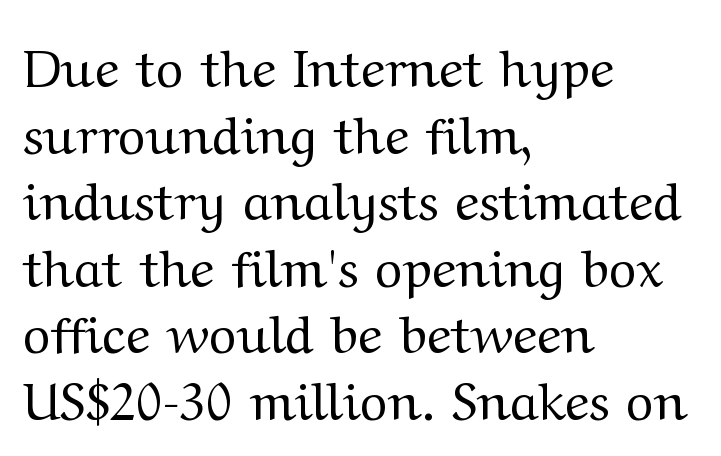
Interline gaps are of average width in this sample. The typeface has the unassuming heft of standard copy or less. Compared with typical body copy, the letter spacing here is the same. Rendered with straight, roman letterforms. Layout note: lines flush left.
